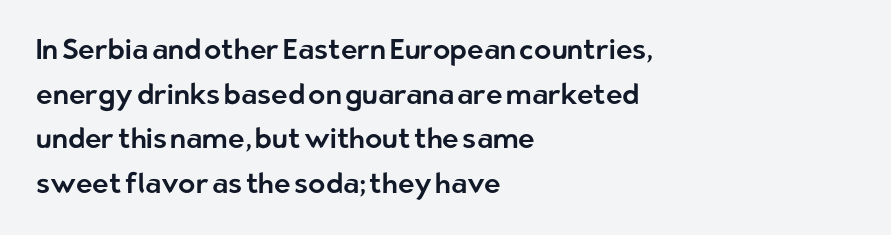
Q: Is the text italic (slanted)? A: No, it is upright.
Q: Is the typeface a serif or a sans-serif typeface? A: Sans-serif.
Q: Is the text underlined? A: No.
Q: How is the paragraph aligned? A: Left-aligned.
Q: Is the spacing between letters normal or unusually wide? A: Normal.
Q: Is the spacing between lines tight, normal or loose? A: Normal.
Q: Width (condensed, normal, or wide)? A: Normal.
Q: Stroke contrast? A: Low.
Q: x-height? A: Medium.
Q: Monospaced? A: No.
